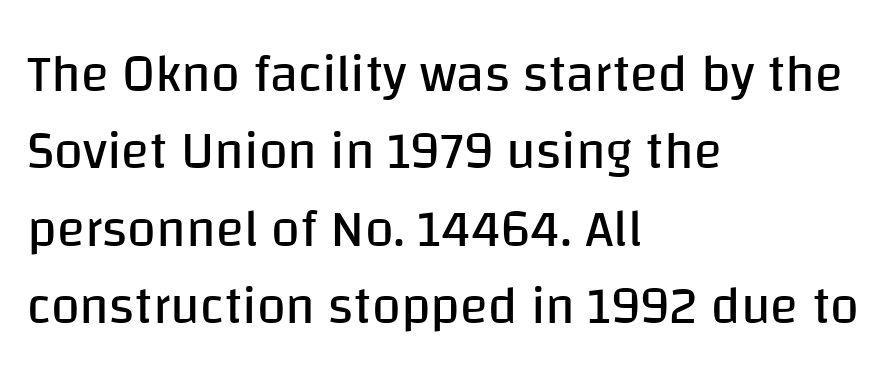
The image shows 52 px regular-weight sans-serif type, upright; set left-aligned, normal line spacing (1.49x), normal letter spacing, not underlined; low stroke contrast and a large x-height.
